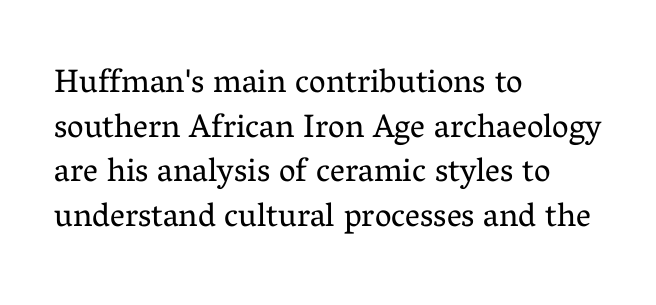
Proportional: the letters do not fall into vertical columns. What kind of face is this? One with serifs. Is there any slant? The stems are plumb. The letters sit at their default tracking, neither squeezed nor spread. Bold? No — there's no thickening of the strokes. Where is the straight margin? On the left.
